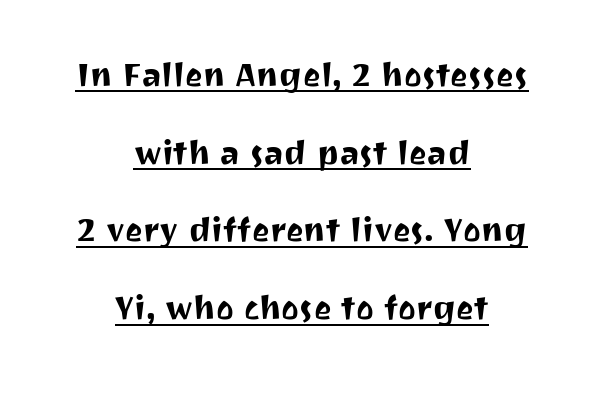
{"serif": "no", "italic": "no", "width": "normal", "stroke_contrast": "medium", "x_height": "medium", "monospaced": "no", "underline": "yes", "align": "center", "line_spacing_ratio": 1.85, "letter_spacing": "normal", "letter_spacing_em": 0.0, "glyph_px": 42}
